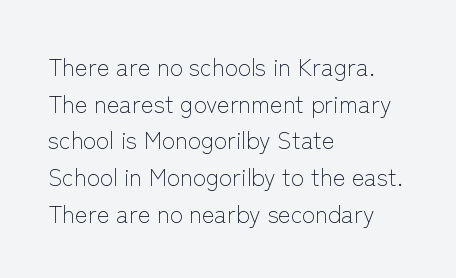
The image shows 24 px text type, upright; set left-aligned, normal line spacing (1.53x), normal letter spacing, not underlined.
